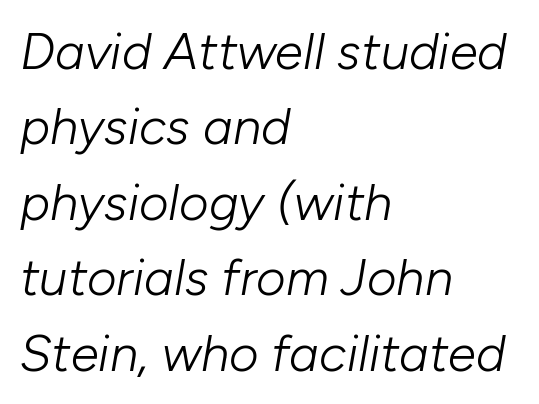
{"italic": "yes", "lean": "right", "slant_degrees": 10, "bold": "no", "weight": "light", "width": "normal", "stroke_contrast": "low", "x_height": "medium", "monospaced": "no", "underline": "no", "align": "left", "line_spacing": "normal", "line_spacing_ratio": 1.48, "letter_spacing": "normal", "letter_spacing_em": 0.0, "glyph_px": 51}
